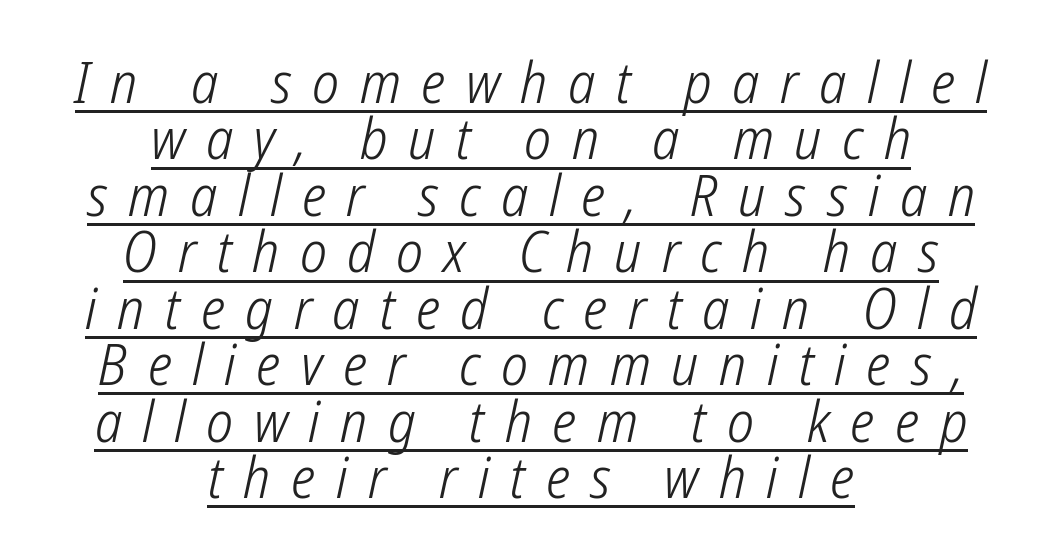
The image shows 57 px light, condensed sans-serif type; set centered, tight line spacing (0.99x), unusually wide letter spacing (+0.36 em), underlined; low stroke contrast and a medium x-height.
